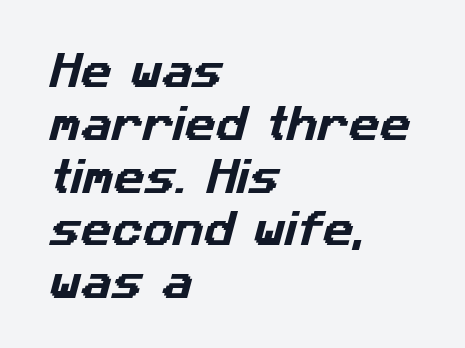
Q: Is the typeface a serif or a sans-serif typeface? A: Sans-serif.
Q: Is the text underlined? A: No.
Q: How is the paragraph aligned? A: Left-aligned.
Q: Is the spacing between letters normal or unusually wide? A: Normal.
Q: Is the spacing between lines tight, normal or loose? A: Normal.
Q: Width (condensed, normal, or wide)? A: Normal.
Q: Stroke contrast? A: Low.
Q: x-height? A: Medium.
Q: Monospaced? A: No.
